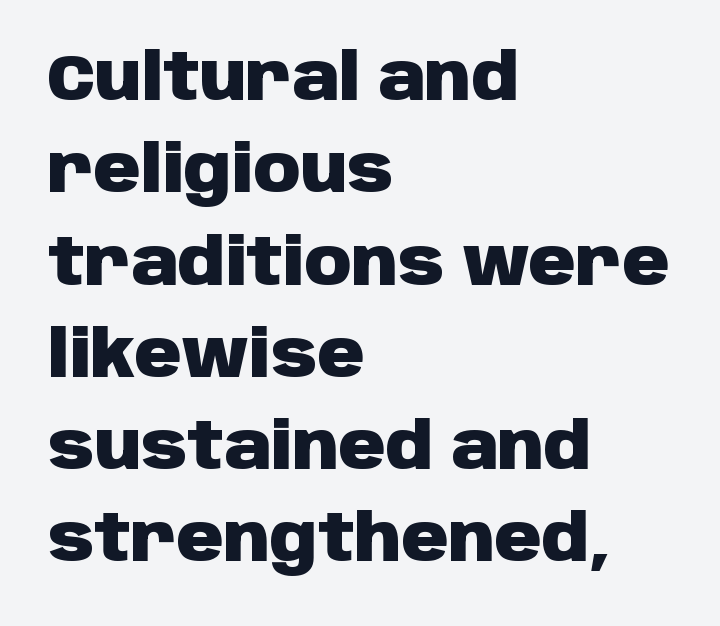
The image shows 65 px heavy sans-serif type, upright; set left-aligned, normal line spacing (1.42x), normal letter spacing, not underlined; low stroke contrast and a large x-height.
